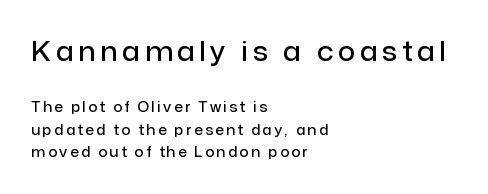
Q: Is the text bold? A: Semi-bold.
Q: Is the text italic (slanted)? A: No, it is upright.
Q: Is the text underlined? A: No.
Q: How is the paragraph aligned? A: Left-aligned.
Q: Is the spacing between lines tight, normal or loose? A: Normal.
Q: Which block of text is set in a larger size, the first (top) or the second (bottom)? A: The first (top) one.
